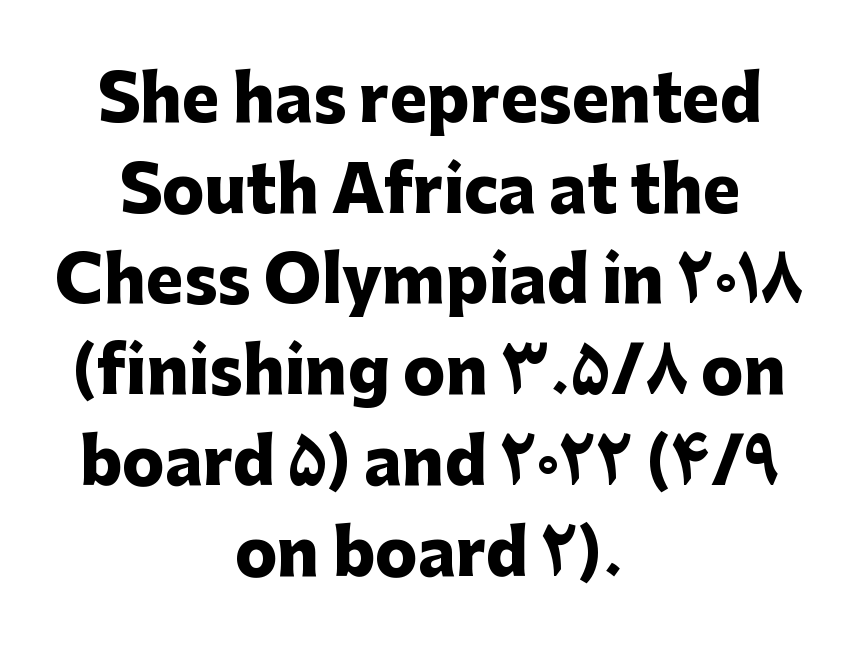
Do the characters align in a grid? No, the font is proportional. Descenders hang freely into open space. The passage shown stacks its lines at a standard gap. A centered setting, common on invitations and titles, is used for this passage. The text was rendered using a sans face with plain stroke endings.
